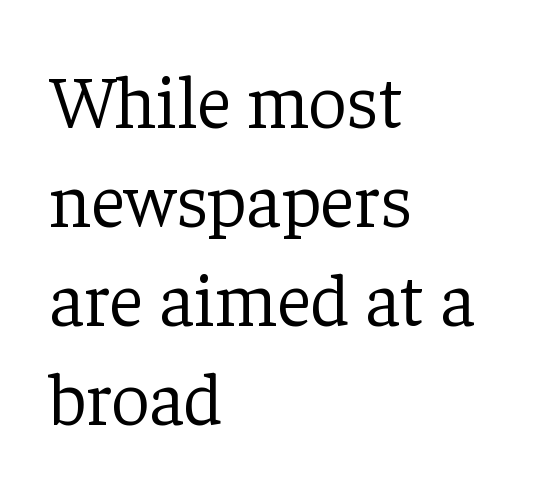
Q: Is the text bold? A: No.
Q: Is the text italic (slanted)? A: No, it is upright.
Q: Is the typeface a serif or a sans-serif typeface? A: Serif.
Q: Is the text underlined? A: No.
Q: How is the paragraph aligned? A: Left-aligned.
Q: Is the spacing between letters normal or unusually wide? A: Normal.
Q: Is the spacing between lines tight, normal or loose? A: Normal.
Q: Width (condensed, normal, or wide)? A: Normal.
Q: Stroke contrast? A: Low.
Q: x-height? A: Medium.
Q: Monospaced? A: No.
